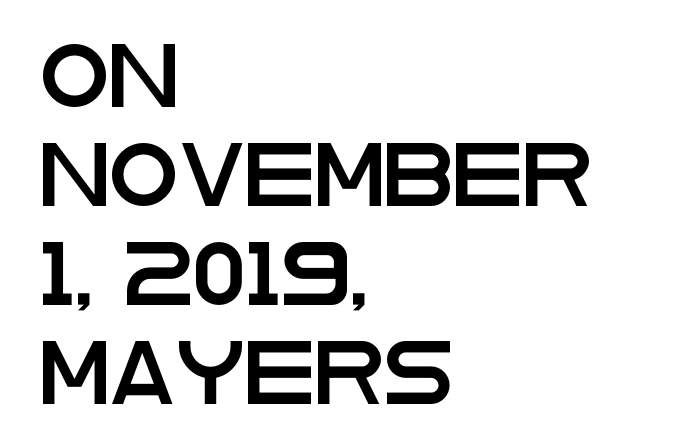
The image shows 63 px wide sans-serif type, upright; set left-aligned, normal line spacing (1.57x), normal letter spacing, not underlined; low stroke contrast and a large x-height.
